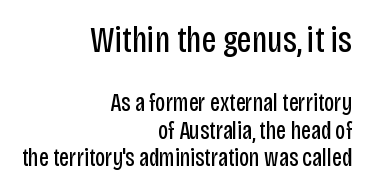
Q: Is the text bold? A: No.
Q: Is the text italic (slanted)? A: No, it is upright.
Q: Is the typeface a serif or a sans-serif typeface? A: Sans-serif.
Q: Is the text underlined? A: No.
Q: How is the paragraph aligned? A: Right-aligned.
Q: Is the spacing between letters normal or unusually wide? A: Normal.
Q: Is the spacing between lines tight, normal or loose? A: Tight.
Q: Which block of text is set in a larger size, the first (top) or the second (bottom)? A: The first (top) one.
Q: Width (condensed, normal, or wide)? A: Condensed.
Q: Stroke contrast? A: Low.
Q: x-height? A: Large.
Q: Monospaced? A: No.
